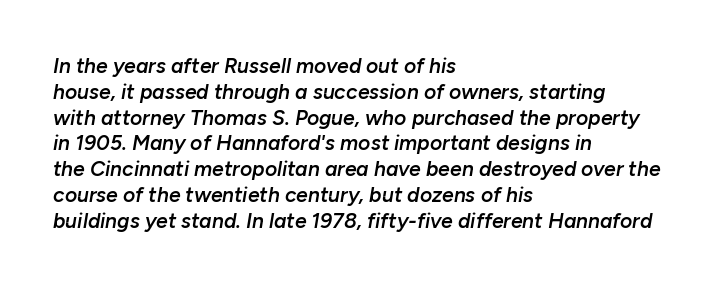
Stroke thickness is moderately raised; the sample reads as semibold. Letters rest on an invisible, unmarked baseline. The rendering anchors every line to the left-hand side. This sample uses an oblique cut, with every glyph tilted off the vertical.
